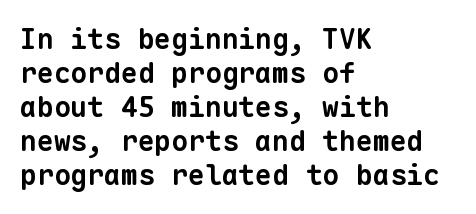
{"serif": "no", "bold": "yes", "weight": "bold", "width": "normal", "stroke_contrast": "low", "x_height": "medium", "monospaced": "yes", "underline": "no", "align": "left", "line_spacing_ratio": 1.21, "letter_spacing": "normal", "letter_spacing_em": 0.0, "glyph_px": 28}
